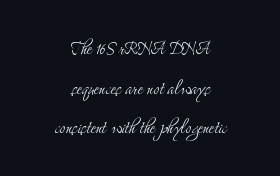
The image shows 22 px text type; set centered, line spacing 1.8x, normal letter spacing, not underlined.
